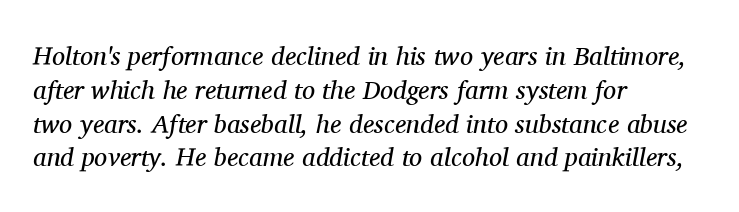
Caption: standard tracking, unaltered. Which margin do the lines hug? The left one — the right edge is uneven. Reading down the column, the eye jumps a familiar distance to each next line. Nothing heavy about these letters — not bold at all. Anything drawn beneath the words? Only blank space. The letters are slanted; this is an italic face.
